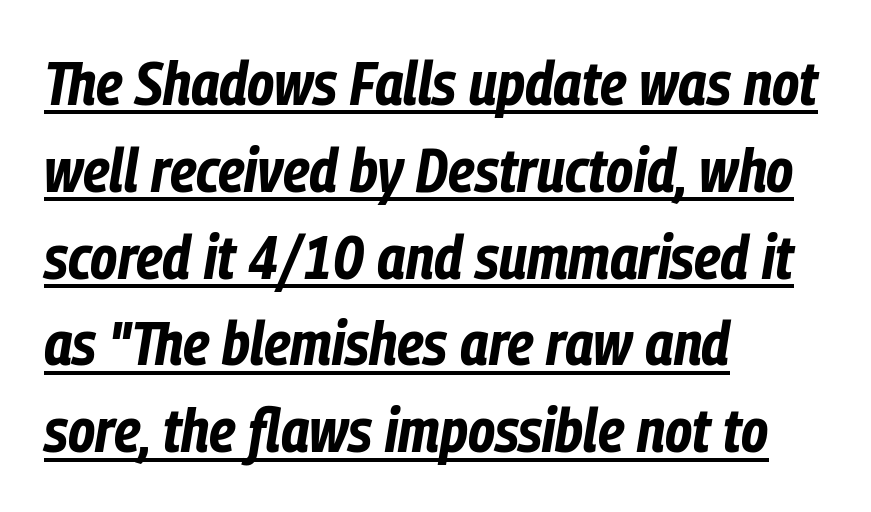
{"italic": "yes", "lean": "right", "slant_degrees": 9, "bold": "yes", "weight": "bold", "width": "condensed", "stroke_contrast": "low", "x_height": "medium", "monospaced": "no", "underline": "yes", "align": "left", "line_spacing": "normal", "line_spacing_ratio": 1.4, "letter_spacing": "normal", "letter_spacing_em": 0.0, "glyph_px": 62}
